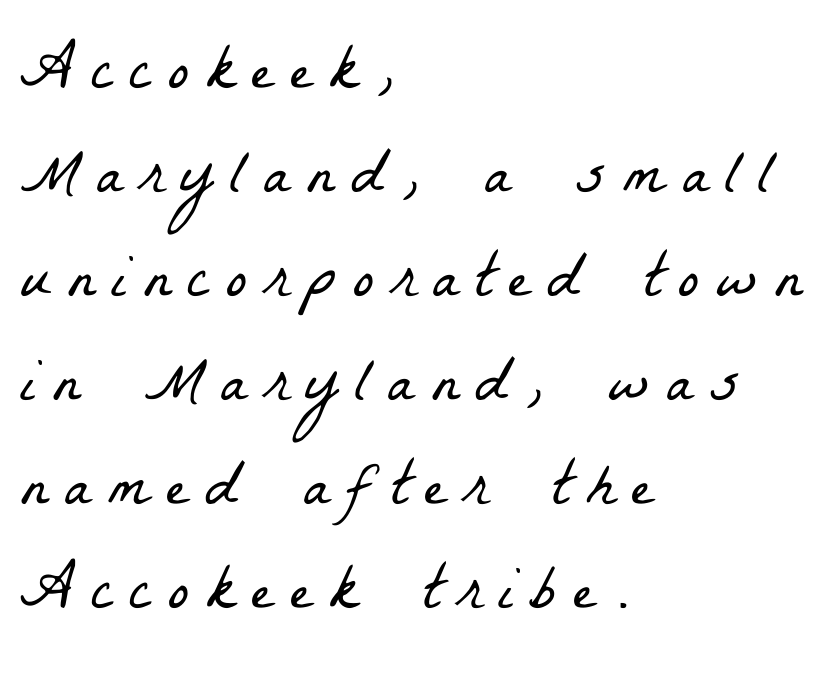
The image shows 63 px light, condensed serif type; set left-aligned, normal line spacing (1.65x), unusually wide letter spacing (+0.27 em), not underlined; low stroke contrast and a medium x-height.
